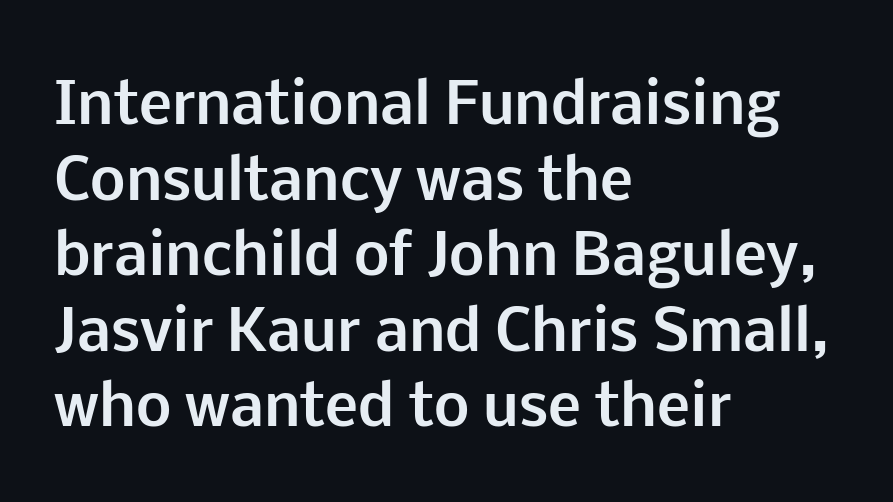
The image shows 56 px bold sans-serif type, upright; set left-aligned, normal line spacing (1.35x), normal letter spacing, not underlined; low stroke contrast and a medium x-height.
